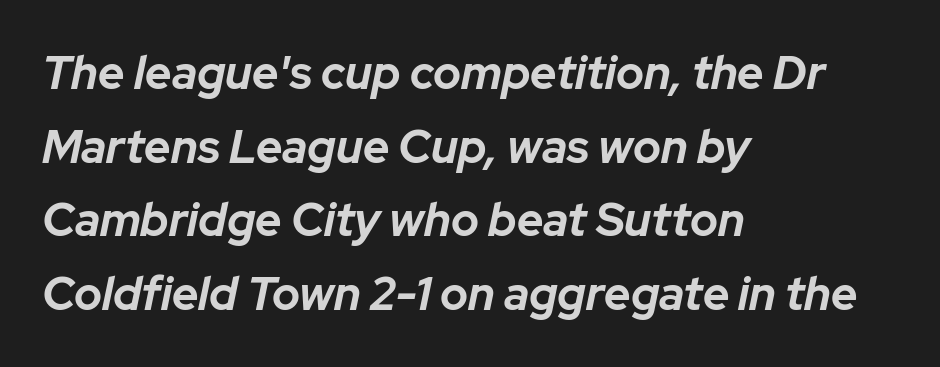
Q: Is the text bold? A: Yes.
Q: Is the text italic (slanted)? A: Yes, it leans right by about 12 degrees.
Q: Is the text underlined? A: No.
Q: How is the paragraph aligned? A: Left-aligned.
Q: Is the spacing between letters normal or unusually wide? A: Normal.
Q: Is the spacing between lines tight, normal or loose? A: Normal.
Q: Width (condensed, normal, or wide)? A: Normal.
Q: Stroke contrast? A: Low.
Q: x-height? A: Medium.
Q: Monospaced? A: No.
